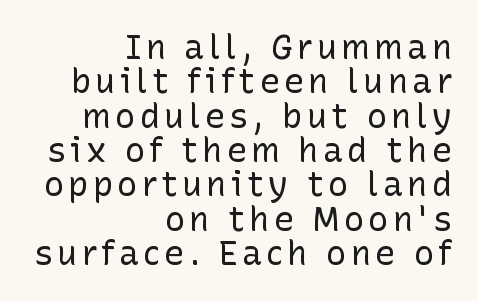
The image shows 34 px regular-weight sans-serif type, upright; set right-aligned, tight line spacing (1.01x), not underlined; low stroke contrast and a medium x-height.
